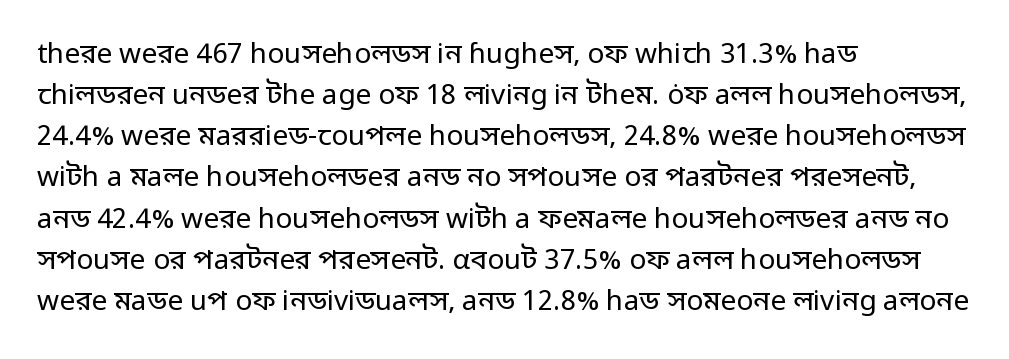
{"serif": "no", "italic": "no", "bold": "no", "weight": "regular", "width": "normal", "stroke_contrast": "low", "x_height": "medium", "monospaced": "no", "underline": "no", "align": "left", "line_spacing": "normal", "line_spacing_ratio": 1.47, "letter_spacing": "normal", "letter_spacing_em": 0.0, "glyph_px": 28}
